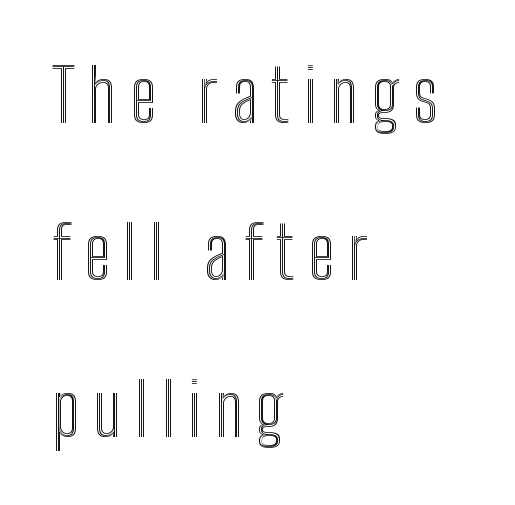
Tall strokes in this sample are plumb rather than angled. Compared with typical paragraphs, the rows here are farther apart. One-word summary of the alignment: left. The passage shown is not underscored anywhere. The passage shown is typed in a proportional face where columns would drift.
